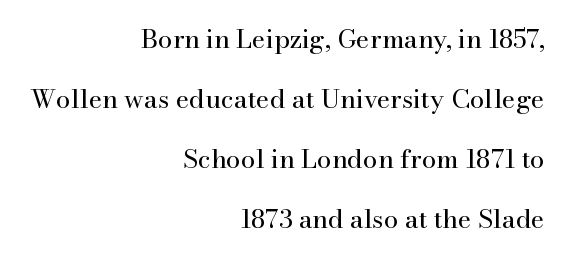
Q: Is the text bold? A: No.
Q: Is the text italic (slanted)? A: No, it is upright.
Q: Is the text underlined? A: No.
Q: How is the paragraph aligned? A: Right-aligned.
Q: Is the spacing between letters normal or unusually wide? A: Normal.
Q: Is the spacing between lines tight, normal or loose? A: Loose.
